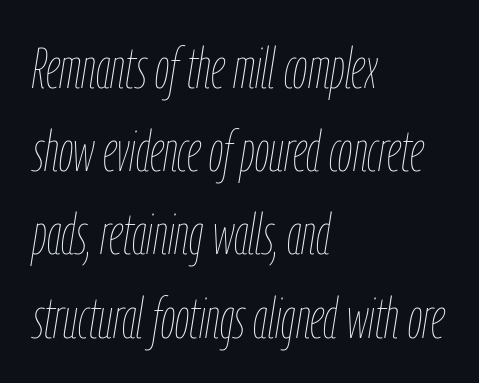
The characters are drawn with everyday or finer stroke widths. Standard letterfit; no display-style spreading of the glyphs. Short and long lines alike share a common starting point at left. The passage shown is typed in a proportional face where columns would drift. The lines sit at an ordinary, default distance from one another. In terms of posture, this sample is oblique.
